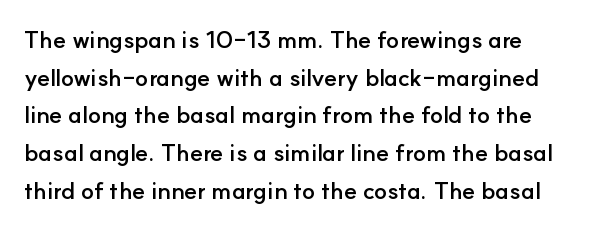
Q: Is the text bold? A: Yes.
Q: Is the text italic (slanted)? A: No, it is upright.
Q: Is the text underlined? A: No.
Q: Is the spacing between letters normal or unusually wide? A: Normal.
Q: Is the spacing between lines tight, normal or loose? A: Normal.
